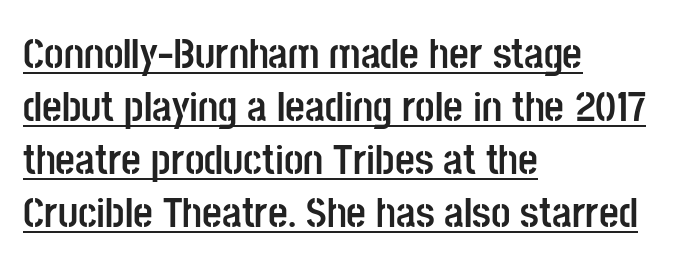
The image shows 43 px semibold, condensed sans-serif type, upright; set left-aligned, line spacing 1.23x, normal letter spacing, underlined; low stroke contrast and a large x-height.
